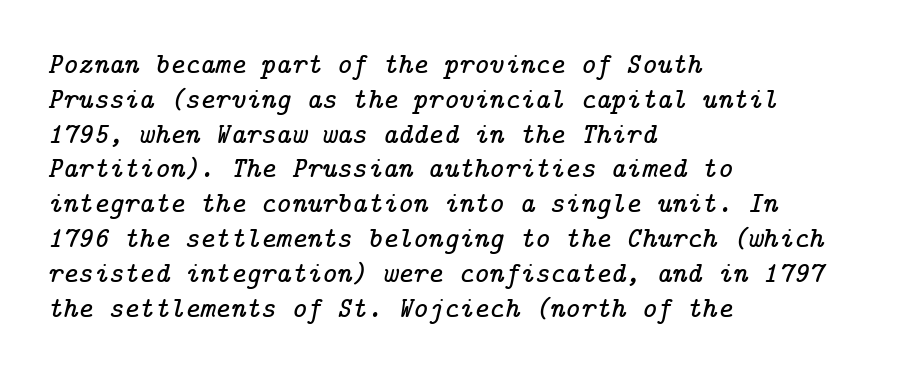
This sample is left-justified, so line endings fall wherever the words run out. The passage shown is typeset with a serif family. Characters are canted at an angle relative to the baseline's perpendicular. Letters rest on an invisible, unmarked baseline. Honestly, the letter spacing is just normal — you wouldn't notice it.
